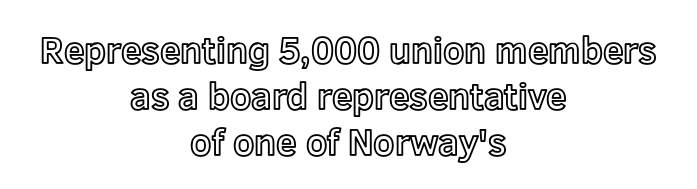
{"italic": "no", "width": "normal", "x_height": "medium", "monospaced": "no", "underline": "no", "align": "center", "line_spacing_ratio": 1.24, "letter_spacing": "normal", "letter_spacing_em": 0.0, "glyph_px": 37}
